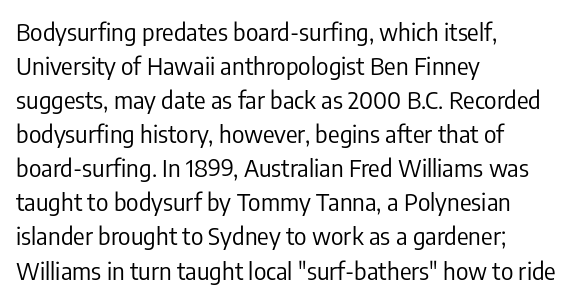
Just letters on the line, the space beneath them empty. The lines sit at an ordinary, default distance from one another. Reading down the block, your eye returns to a fixed left position each line. Think standard paragraph weight, or any step lighter than that.
